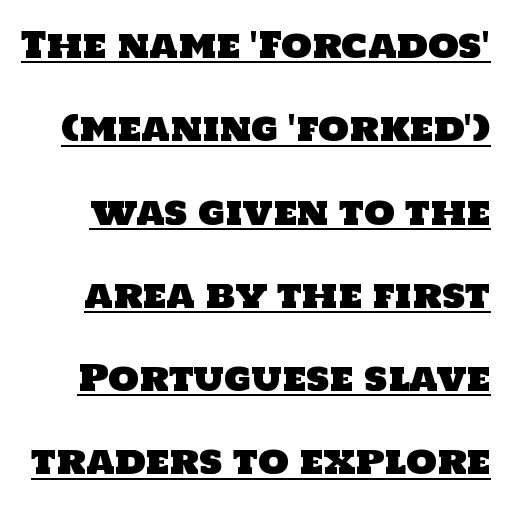
Underlined type. What kind of face is this? One without serifs — a sans. Tracking value appears to be zero — textbook default spacing. Summary of vertical rhythm: relaxed, with wide interline spacing. Each letter keeps its own natural width here, so spacing adapts to shape.
